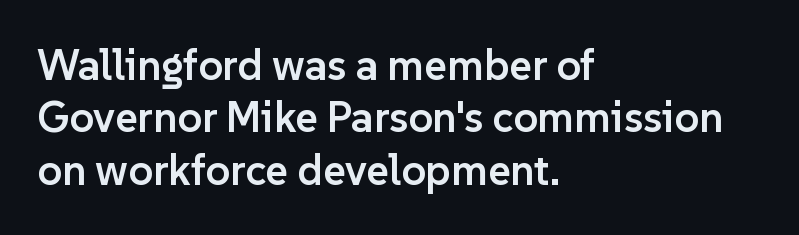
Q: Is the text bold? A: Semi-bold.
Q: Is the text italic (slanted)? A: No, it is upright.
Q: Is the typeface a serif or a sans-serif typeface? A: Sans-serif.
Q: Is the text underlined? A: No.
Q: How is the paragraph aligned? A: Left-aligned.
Q: Is the spacing between letters normal or unusually wide? A: Normal.
Q: Width (condensed, normal, or wide)? A: Normal.
Q: Stroke contrast? A: Low.
Q: x-height? A: Medium.
Q: Monospaced? A: No.
